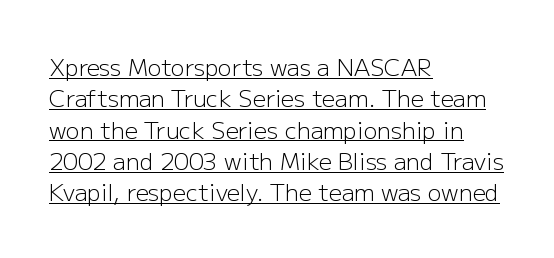
Typeset ragged right — the left edge is the straight one. No extra ink here — the face is not bold. This sample uses an upright cut, with every glyph sitting square on the baseline. In designer terms, the underline attribute is active on this setting.
